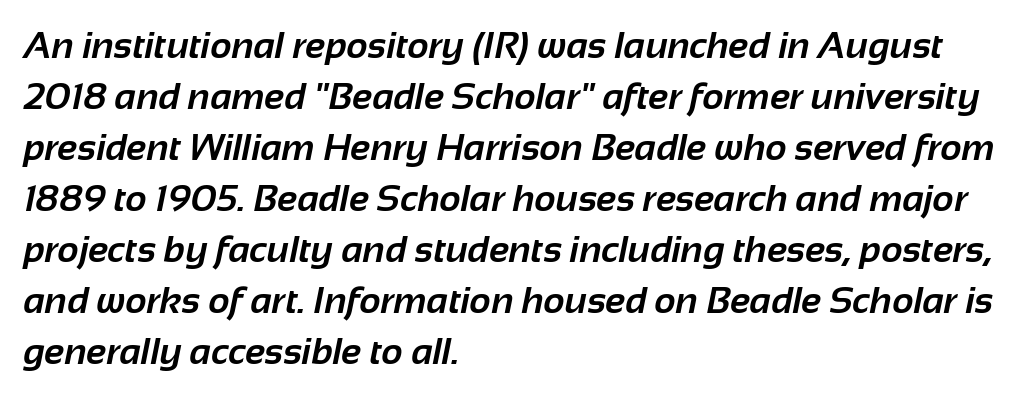
The image shows 37 px bold sans-serif type; set left-aligned, normal line spacing (1.38x), normal letter spacing, not underlined; low stroke contrast and a medium x-height.
